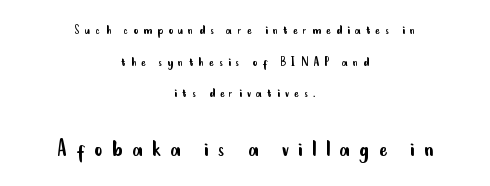
Q: Is the text bold? A: No.
Q: Is the text italic (slanted)? A: No, it is upright.
Q: Is the text underlined? A: No.
Q: How is the paragraph aligned? A: Centered.
Q: Is the spacing between letters normal or unusually wide? A: Unusually wide.
Q: Is the spacing between lines tight, normal or loose? A: Loose.
Q: Which block of text is set in a larger size, the first (top) or the second (bottom)? A: The second (bottom) one.
